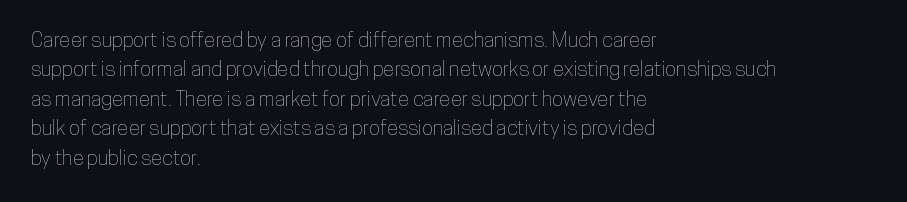
If you drew a ruler down the left edge, every line would touch it. The foot of each line stays bare and open. What's the leading like? Ordinary, nothing unusual. The axis of the letterforms is exactly vertical. Observe the ordinary spacing: letters are neighbours, not strangers.
